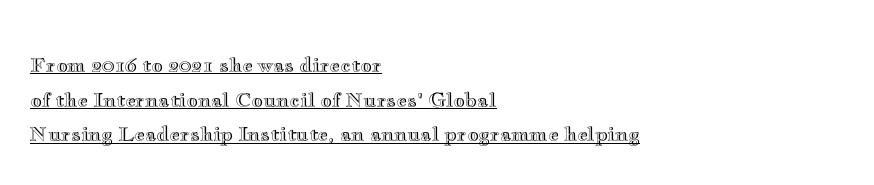
The image shows 20 px text type, upright; set left-aligned, line spacing 1.73x, normal letter spacing, underlined.
